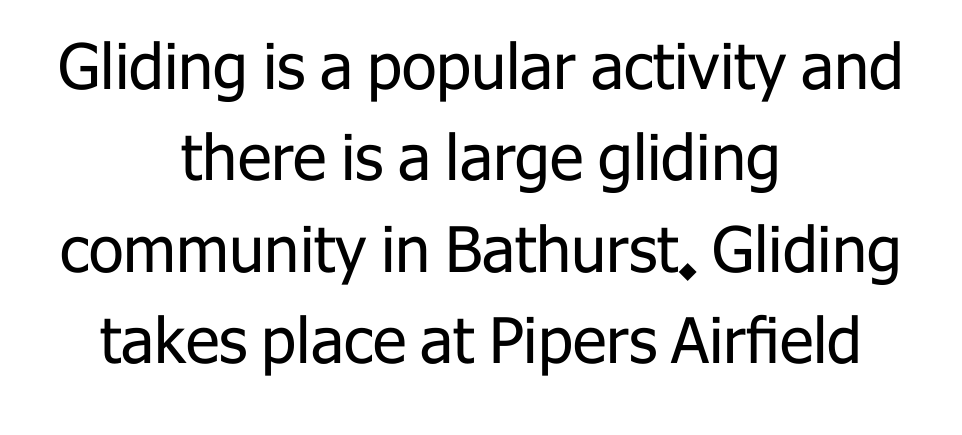
{"serif": "no", "italic": "no", "bold": "no", "weight": "regular", "width": "normal", "stroke_contrast": "low", "x_height": "medium", "monospaced": "no", "underline": "no", "align": "center", "line_spacing": "normal", "line_spacing_ratio": 1.45, "letter_spacing": "normal", "letter_spacing_em": 0.0, "glyph_px": 63}
